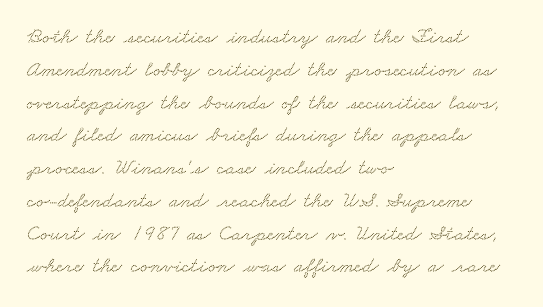
The image shows 22 px text type; set left-aligned, normal line spacing (1.49x), normal letter spacing, not underlined.
